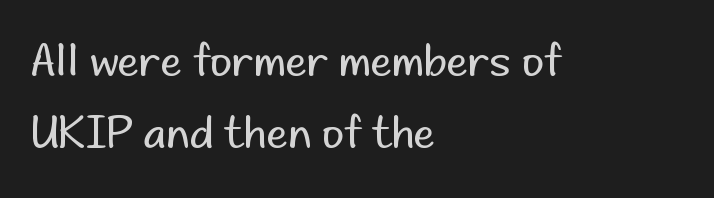
The image shows 43 px regular-weight sans-serif type, upright; set left-aligned, normal line spacing (1.67x), normal letter spacing, not underlined; low stroke contrast and a small x-height.
